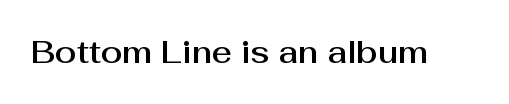
The image shows 31 px sans-serif type, upright; set normal letter spacing, not underlined; medium stroke contrast and a medium x-height.
